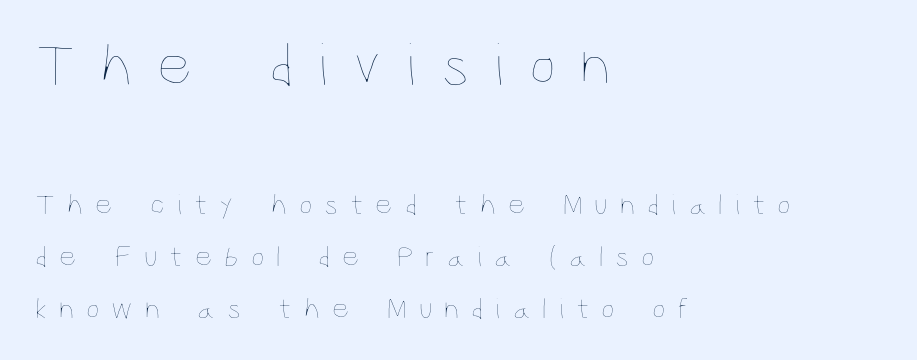
Does the copy run flush right? No — it runs flush left. Size contrast runs from large at the top to small at the bottom. Think standard paragraph weight, or any step lighter than that. The passage shown is typed in a proportional face where columns would drift.
